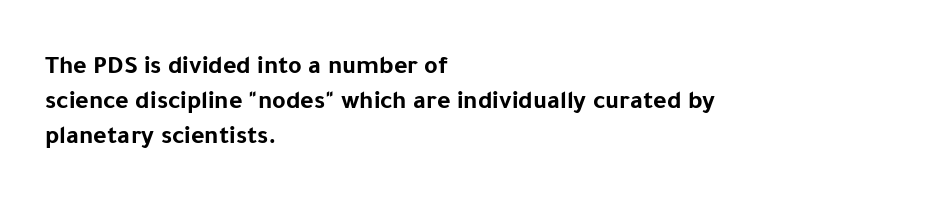
{"italic": "no", "bold": "yes", "underline": "no", "align": "left", "line_spacing": "normal", "line_spacing_ratio": 1.34, "letter_spacing": "normal", "letter_spacing_em": 0.0, "glyph_px": 26}
